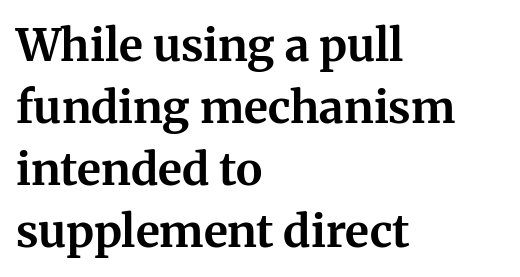
{"serif": "yes", "italic": "no", "bold": "yes", "weight": "bold", "width": "normal", "stroke_contrast": "medium", "x_height": "medium", "monospaced": "no", "underline": "no", "align": "left", "line_spacing": "normal", "line_spacing_ratio": 1.38, "letter_spacing": "normal", "letter_spacing_em": 0.0, "glyph_px": 45}
